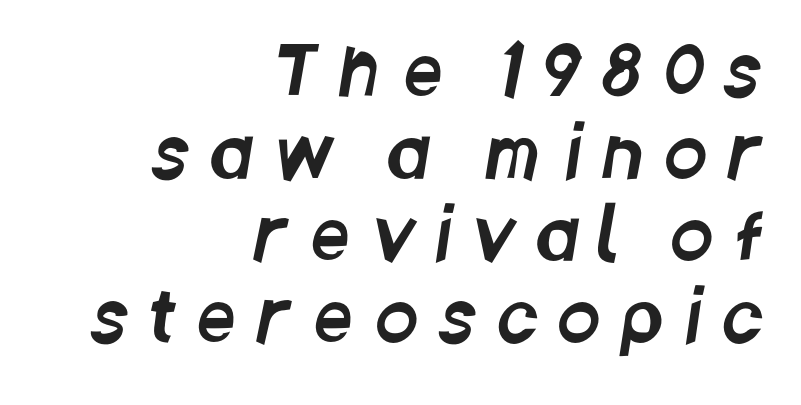
The image shows 69 px condensed sans-serif type; set right-aligned, line spacing 1.19x, unusually wide letter spacing (+0.32 em), not underlined; low stroke contrast and a large x-height.
